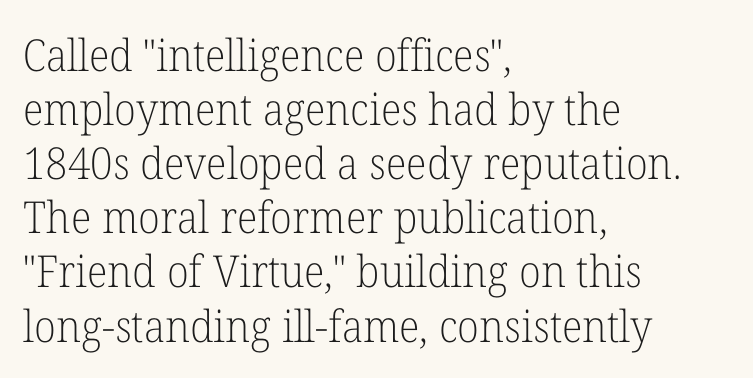
Is this a fixed-width face? No — the glyphs have proportional, varying widths. A classic flush-left, rag-right setting is used for this passage. Stems here are at most as thick as an everyday book face. This is serif lettering, the kind often seen in printed books.
